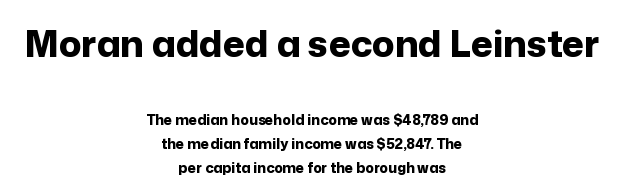
{"serif": "no", "italic": "no", "bold": "yes", "weight": "bold", "width": "normal", "stroke_contrast": "low", "x_height": "medium", "monospaced": "no", "underline": "no", "align": "center", "line_spacing_ratio": 1.71, "letter_spacing": "normal", "letter_spacing_em": 0.0, "larger_block": "first", "size_ratio": 2.64, "glyph_px": 37}
